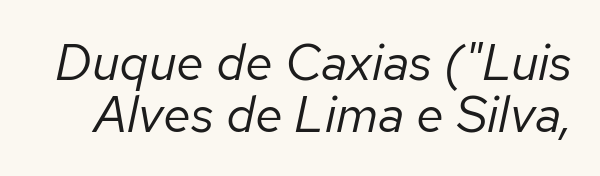
{"italic": "yes", "lean": "right", "slant_degrees": 12, "bold": "no", "weight": "regular", "width": "normal", "stroke_contrast": "low", "x_height": "medium", "monospaced": "no", "underline": "no", "line_spacing": "tight", "line_spacing_ratio": 1.01, "letter_spacing": "normal", "letter_spacing_em": 0.0, "glyph_px": 51}
